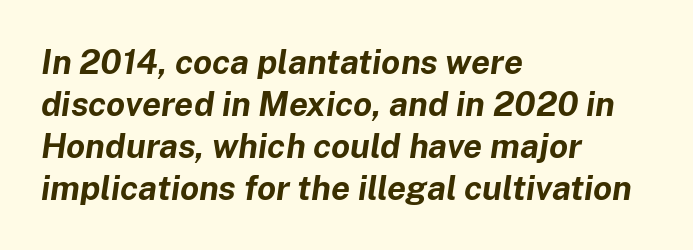
{"italic": "yes", "lean": "right", "slant_degrees": 8, "bold": "yes", "weight": "bold", "width": "normal", "stroke_contrast": "low", "x_height": "medium", "monospaced": "no", "underline": "no", "align": "left", "line_spacing_ratio": 1.24, "letter_spacing": "normal", "letter_spacing_em": 0.0, "glyph_px": 34}
